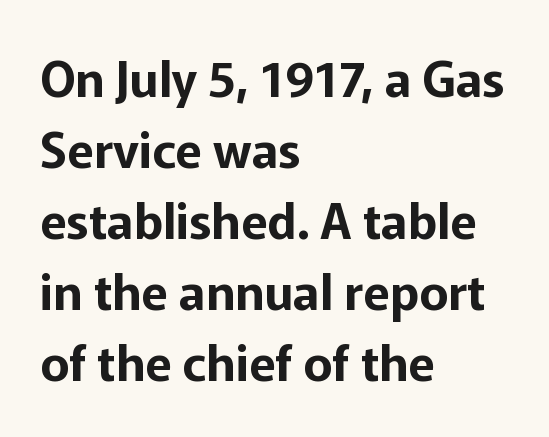
The image shows 49 px sans-serif type, upright; set left-aligned, normal line spacing (1.45x), normal letter spacing, not underlined; low stroke contrast and a medium x-height.
